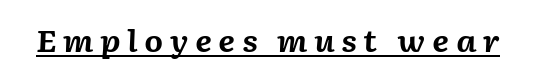
Here the designer chose a conventional face with non-uniform glyph widths. The tracking reads as deliberately expanded to a designer's eye. The characters look thick and weighty, a clear bold. Each line of the rendering has a horizontal stroke beneath the glyphs.
